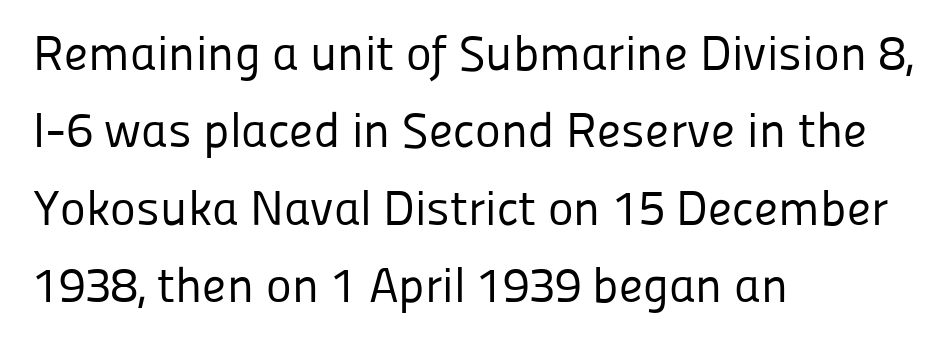
The image shows 49 px regular-weight sans-serif type, upright; set left-aligned, normal line spacing (1.58x), normal letter spacing, not underlined; low stroke contrast and a medium x-height.
